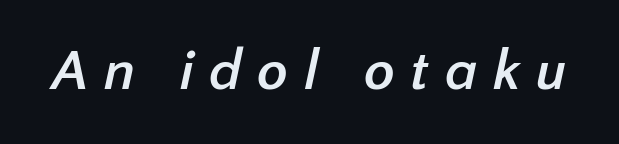
Q: Is the text bold? A: Yes.
Q: Is the typeface a serif or a sans-serif typeface? A: Sans-serif.
Q: Is the text underlined? A: No.
Q: Is the spacing between letters normal or unusually wide? A: Unusually wide.
Q: Width (condensed, normal, or wide)? A: Normal.
Q: Stroke contrast? A: Low.
Q: x-height? A: Medium.
Q: Monospaced? A: No.
